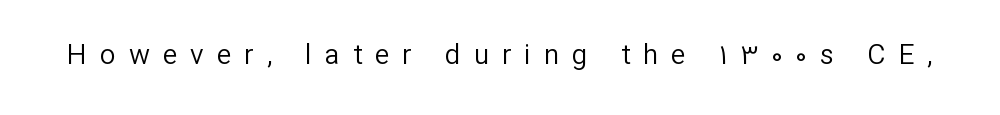
{"serif": "no", "italic": "no", "bold": "no", "weight": "regular", "width": "normal", "stroke_contrast": "low", "x_height": "medium", "monospaced": "no", "underline": "no", "letter_spacing": "wide", "letter_spacing_em": 0.46, "glyph_px": 28}
